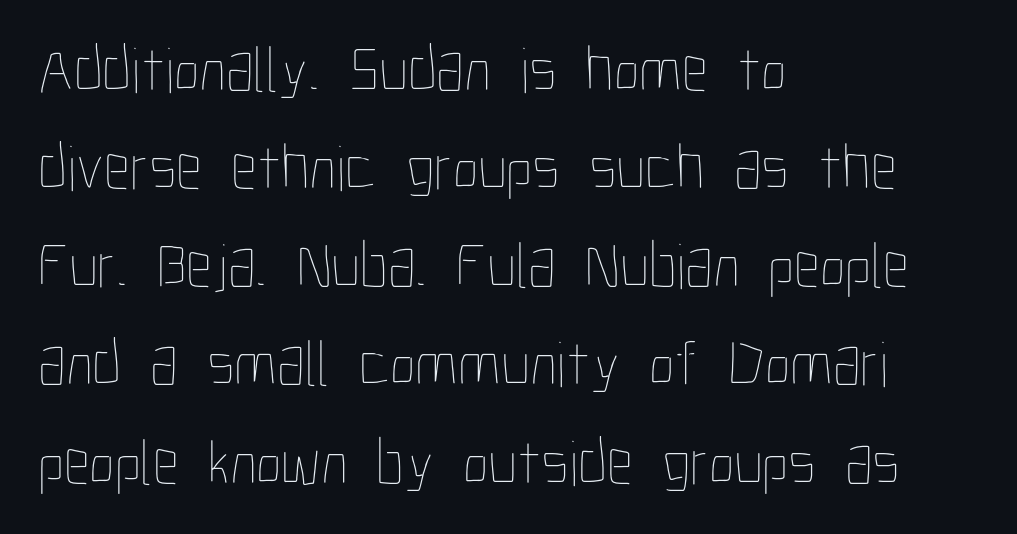
Q: Is the text bold? A: No.
Q: Is the text italic (slanted)? A: No, it is upright.
Q: Is the text underlined? A: No.
Q: How is the paragraph aligned? A: Left-aligned.
Q: Is the spacing between letters normal or unusually wide? A: Normal.
Q: Is the spacing between lines tight, normal or loose? A: Normal.
Q: Width (condensed, normal, or wide)? A: Condensed.
Q: Stroke contrast? A: Low.
Q: x-height? A: Medium.
Q: Monospaced? A: No.
